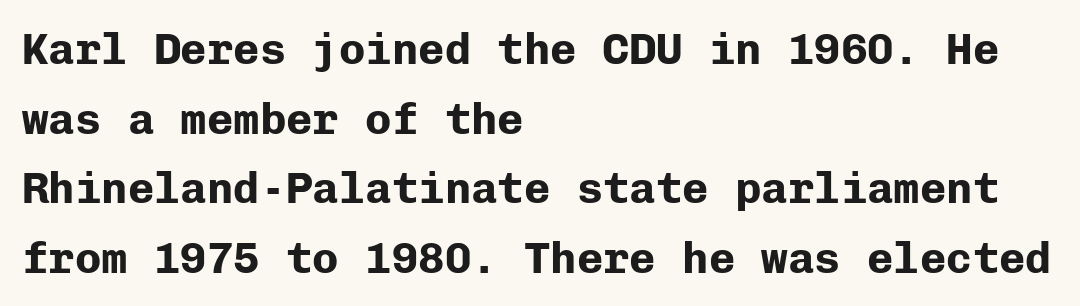
Emphasis by weight is at full strength: bold. Here the designer chose a console-style face with uniform glyph widths. The text block is weighted toward the left margin, trailing off unevenly rightward. Characters remain perfectly vertical along every line. Observe the ordinary spacing: letters are neighbours, not strangers.
